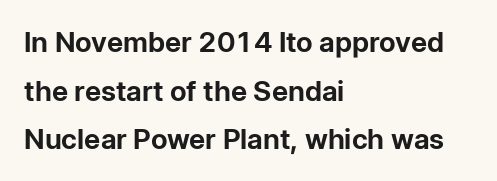
The image shows 28 px bold sans-serif type, upright; set left-aligned, line spacing 1.74x, normal letter spacing, not underlined; low stroke contrast and a medium x-height.
